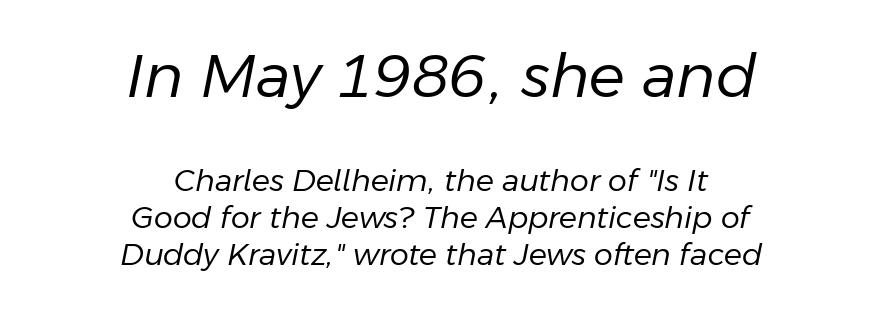
The image shows 60 px regular-weight type, italic (leaning right); set centered, line spacing 1.23x, normal letter spacing, not underlined; the first (top) block is 2.0x larger; low stroke contrast and a medium x-height.
